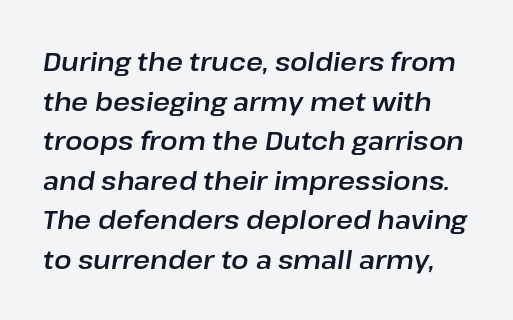
Standard letterfit; no display-style spreading of the glyphs. Regular leading. The space beneath each line is pristine and unruled. Notice how the stems are inclined rather than vertical — that's the hallmark of italics.
